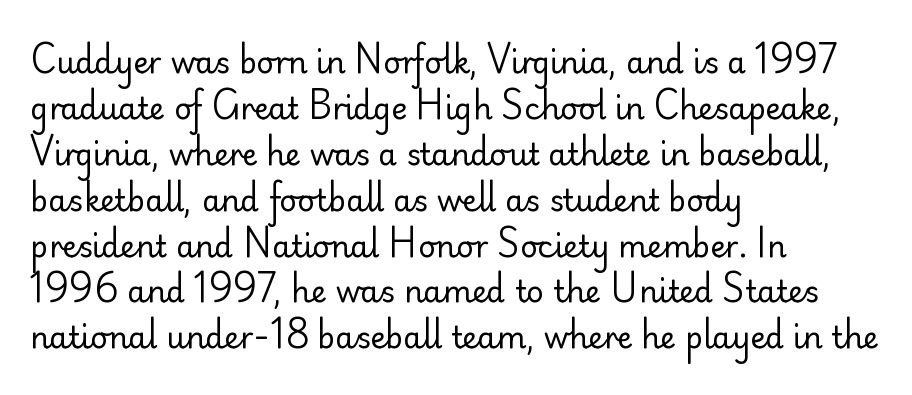
Q: Is the text bold? A: No.
Q: Is the text italic (slanted)? A: No, it is upright.
Q: Is the typeface a serif or a sans-serif typeface? A: Sans-serif.
Q: Is the text underlined? A: No.
Q: How is the paragraph aligned? A: Left-aligned.
Q: Is the spacing between letters normal or unusually wide? A: Normal.
Q: Is the spacing between lines tight, normal or loose? A: Normal.
Q: Width (condensed, normal, or wide)? A: Normal.
Q: Stroke contrast? A: Low.
Q: x-height? A: Small.
Q: Monospaced? A: No.
